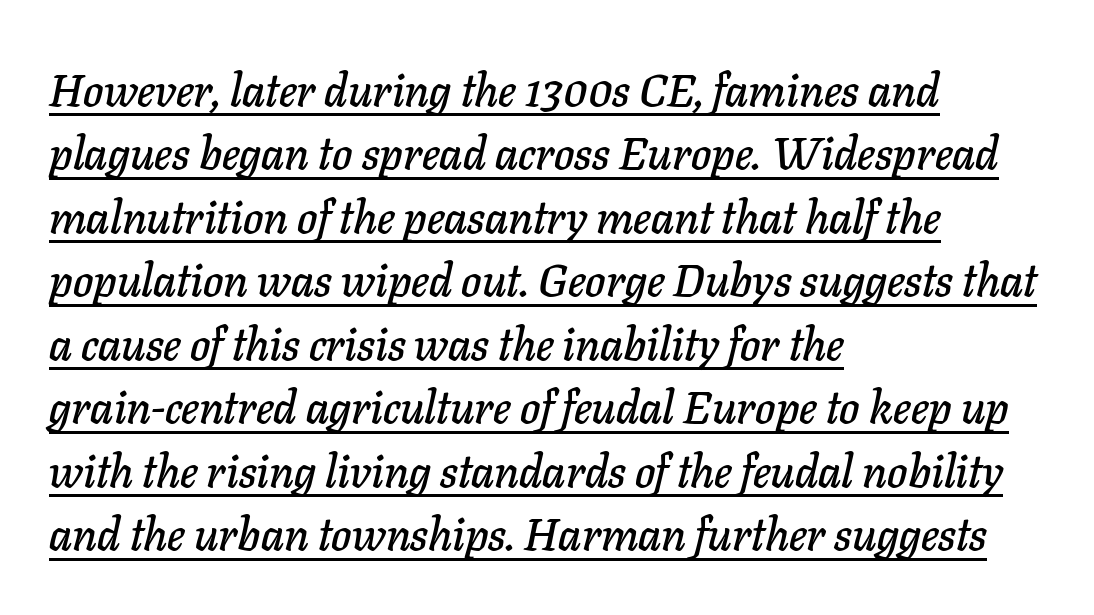
The image shows 46 px text type, italic (leaning right); set left-aligned, normal line spacing (1.38x), normal letter spacing, underlined; low stroke contrast and a medium x-height.
